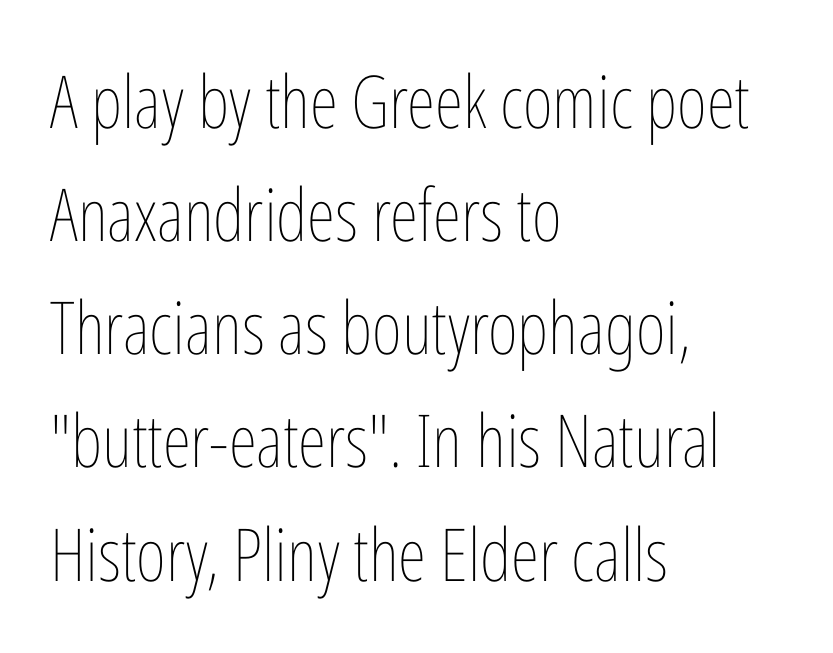
Short note: letters normally spaced. Character widths vary here, with narrow letters taking less room than wide ones. Think standard paragraph weight, or any step lighter than that. The compositor pushed each line to the left boundary.
